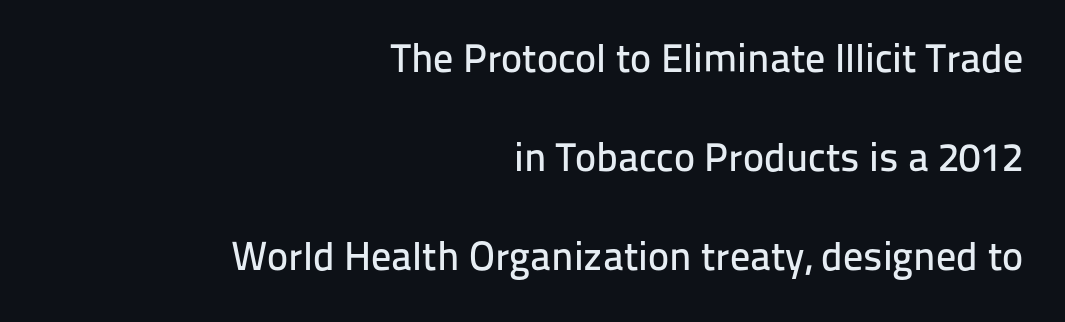
The image shows 40 px sans-serif type, upright; set right-aligned, loose line spacing (2.47x), normal letter spacing, not underlined; low stroke contrast and a medium x-height.
